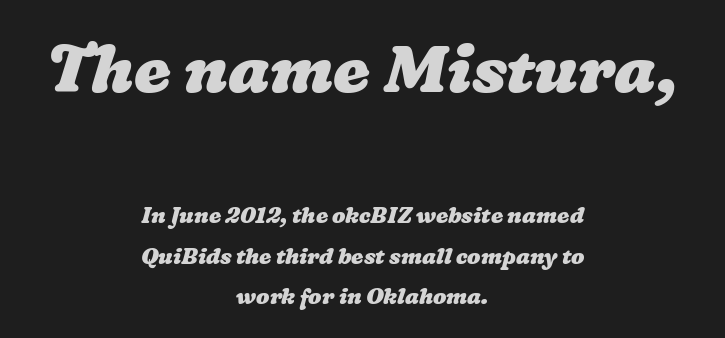
The image shows 66 px heavy, wide type; set centered, line spacing 1.84x, normal letter spacing, not underlined; the first (top) block is 3.0x larger; low stroke contrast and a medium x-height.
